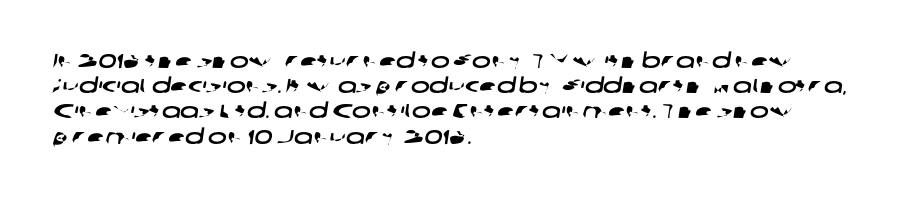
Q: Is the text underlined? A: No.
Q: How is the paragraph aligned? A: Left-aligned.
Q: Is the spacing between letters normal or unusually wide? A: Normal.
Q: Is the spacing between lines tight, normal or loose? A: Normal.
